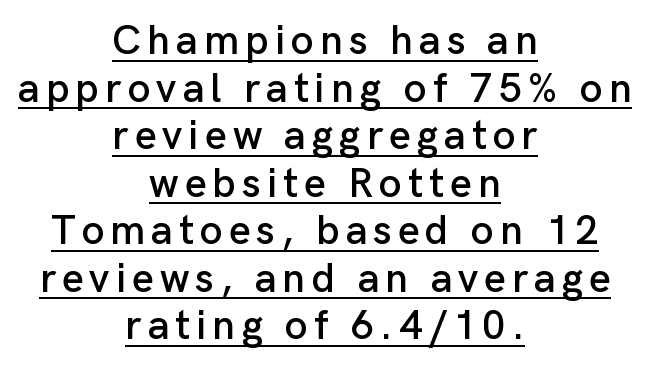
Q: Is the text italic (slanted)? A: No, it is upright.
Q: Is the typeface a serif or a sans-serif typeface? A: Sans-serif.
Q: Is the text underlined? A: Yes.
Q: How is the paragraph aligned? A: Centered.
Q: Width (condensed, normal, or wide)? A: Normal.
Q: Stroke contrast? A: Low.
Q: x-height? A: Medium.
Q: Monospaced? A: No.
